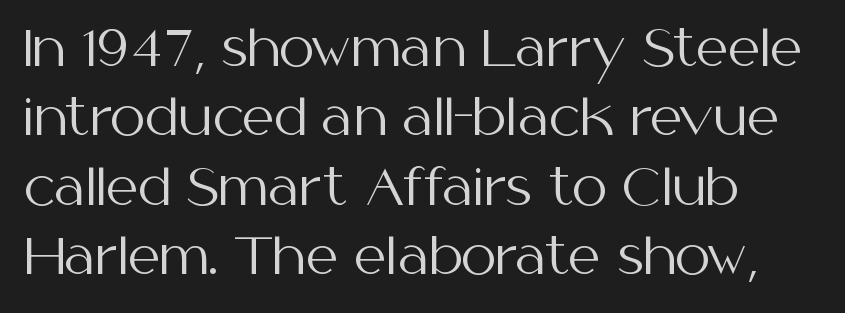
No extra ink here — the face is not bold. You could not count columns in this text — the font is proportionally spaced. The passage is arranged the way most books set body copy — flush left. The designer went with a sans here, leaving each stem footless. Observe the ordinary spacing: letters are neighbours, not strangers. Any mark beneath the type? The region is blank.
